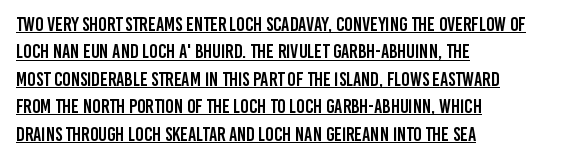
The image shows 20 px text type, upright; set left-aligned, normal line spacing (1.37x), normal letter spacing, underlined.
